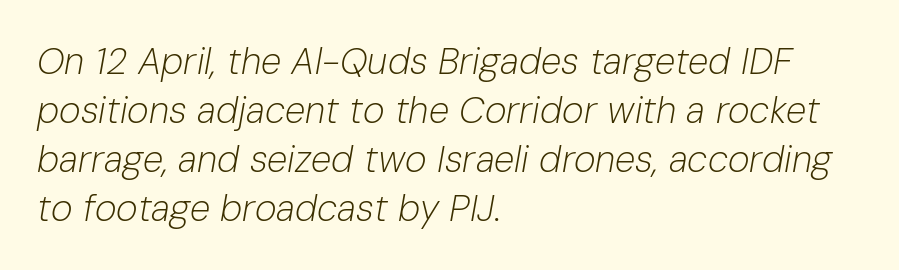
{"italic": "yes", "lean": "right", "slant_degrees": 10, "bold": "no", "weight": "light", "width": "normal", "stroke_contrast": "low", "x_height": "medium", "monospaced": "no", "underline": "no", "align": "left", "line_spacing": "normal", "line_spacing_ratio": 1.32, "letter_spacing": "normal", "letter_spacing_em": 0.0, "glyph_px": 37}
